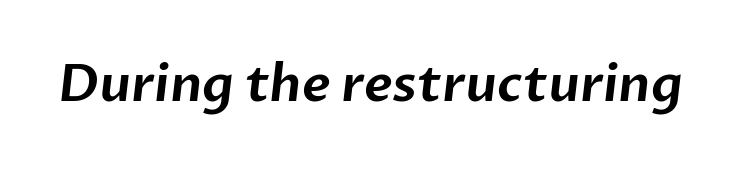
The letters carry no serifs — their stems end cleanly without finishing strokes. The line texture is even and compact thanks to regular tracking. Character widths vary here, with narrow letters taking less room than wide ones. Decoration check: the copy has no underline.
